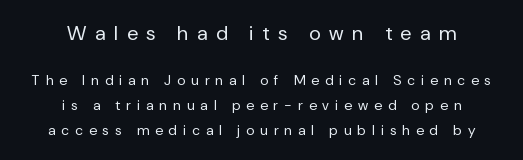
{"italic": "no", "bold": "no", "underline": "no", "align": "center", "line_spacing_ratio": 1.77, "letter_spacing": "wide", "letter_spacing_em": 0.44, "larger_block": "first", "size_ratio": 1.43, "glyph_px": 20}
